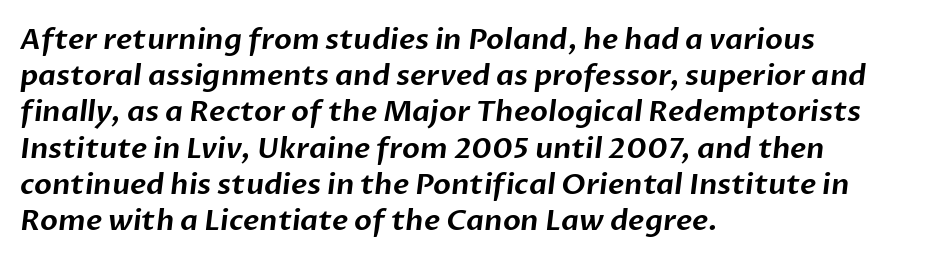
{"serif": "no", "width": "normal", "stroke_contrast": "low", "x_height": "medium", "monospaced": "no", "underline": "no", "align": "left", "line_spacing": "normal", "line_spacing_ratio": 1.25, "letter_spacing": "normal", "letter_spacing_em": 0.0, "glyph_px": 29}
